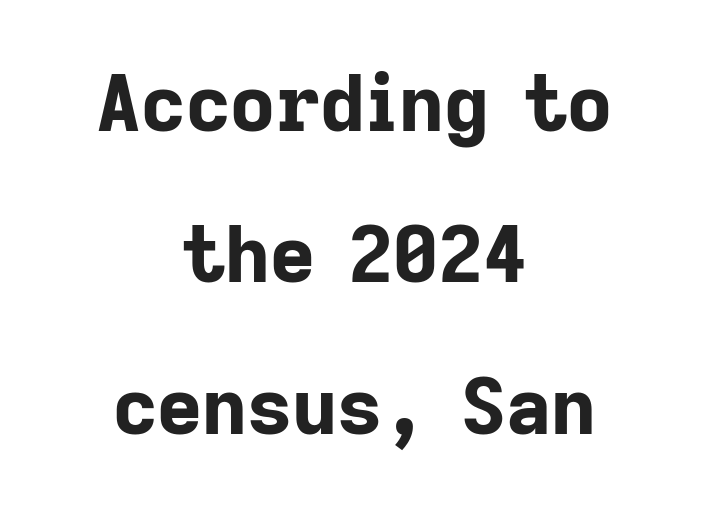
The image shows 78 px bold sans-serif type, upright; set centered, loose line spacing (1.94x), normal letter spacing, not underlined; low stroke contrast and a medium x-height.
